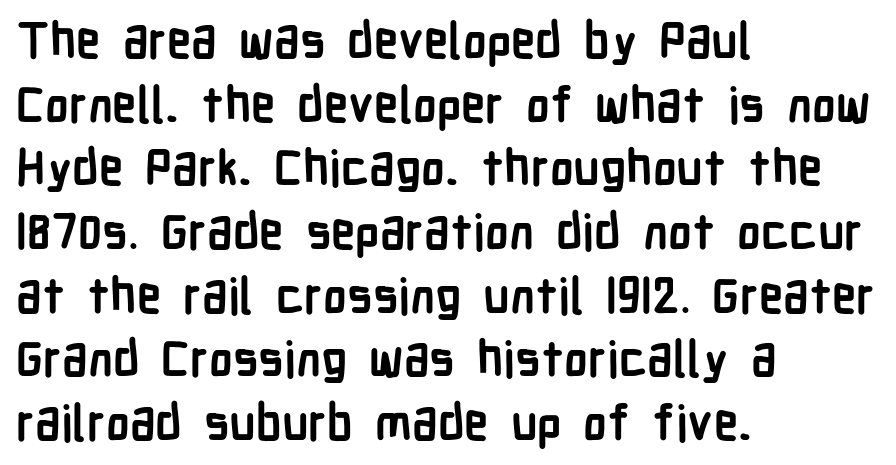
{"serif": "no", "italic": "no", "bold": "yes", "weight": "semibold", "width": "condensed", "stroke_contrast": "low", "x_height": "medium", "monospaced": "no", "underline": "no", "align": "left", "line_spacing": "normal", "line_spacing_ratio": 1.3, "letter_spacing": "normal", "letter_spacing_em": 0.0, "glyph_px": 49}
